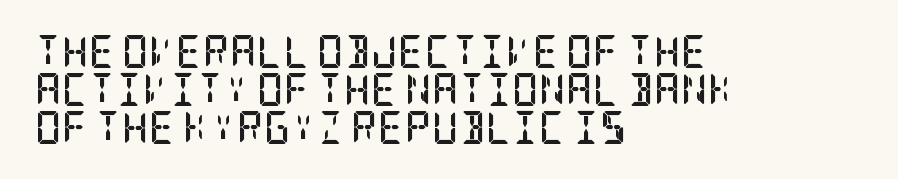
{"serif": "yes", "italic": "no", "bold": "yes", "weight": "semibold", "width": "condensed", "stroke_contrast": "low", "x_height": "large", "underline": "no", "align": "left", "line_spacing": "tight", "line_spacing_ratio": 1.15, "letter_spacing": "normal", "letter_spacing_em": 0.0, "glyph_px": 33}
